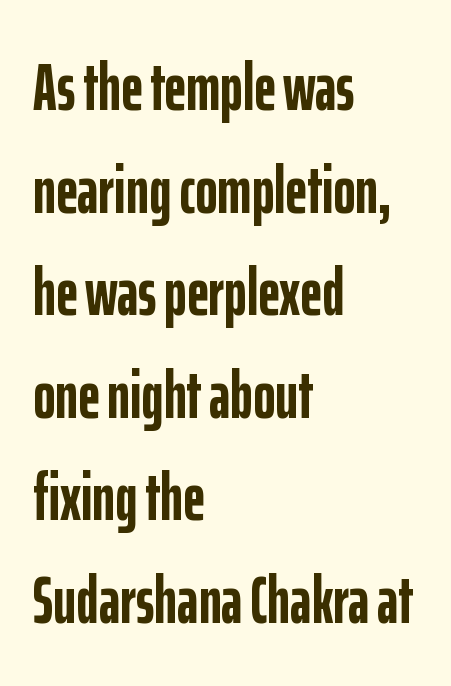
{"serif": "no", "italic": "no", "bold": "yes", "weight": "semibold", "width": "condensed", "stroke_contrast": "low", "x_height": "medium", "monospaced": "no", "underline": "no", "align": "left", "line_spacing": "normal", "line_spacing_ratio": 1.53, "letter_spacing": "normal", "letter_spacing_em": 0.0, "glyph_px": 67}
